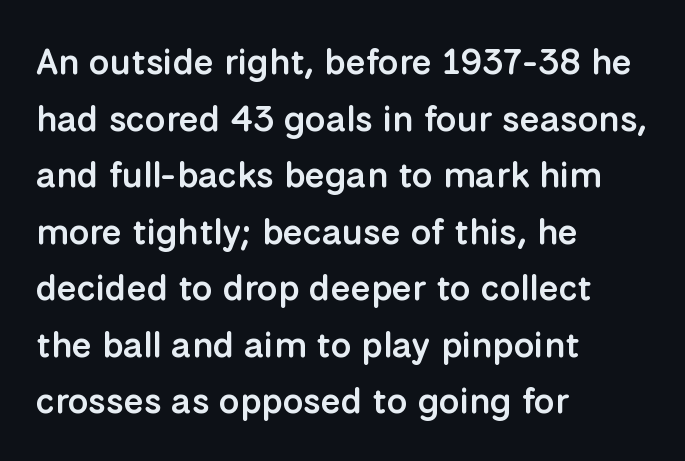
This is the regular roman posture of the typeface. Leftover space on each line is placed entirely after the last word. The typeface chosen for these lines omits serifs. How would I describe the line gaps? Plain and ordinary.
